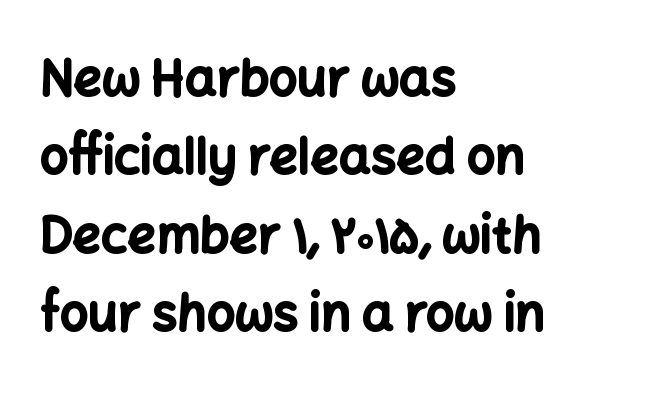
Q: Is the text bold? A: Yes.
Q: Is the text italic (slanted)? A: No, it is upright.
Q: Is the typeface a serif or a sans-serif typeface? A: Sans-serif.
Q: Is the text underlined? A: No.
Q: How is the paragraph aligned? A: Left-aligned.
Q: Is the spacing between letters normal or unusually wide? A: Normal.
Q: Is the spacing between lines tight, normal or loose? A: Normal.
Q: Width (condensed, normal, or wide)? A: Normal.
Q: Stroke contrast? A: Low.
Q: x-height? A: Medium.
Q: Monospaced? A: No.
